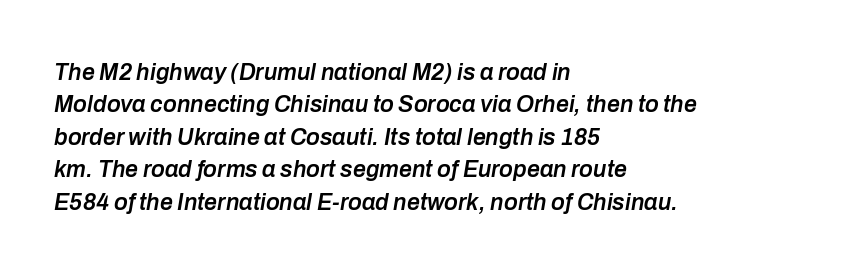
{"italic": "yes", "lean": "right", "slant_degrees": 10, "bold": "semi", "underline": "no", "align": "left", "line_spacing": "normal", "line_spacing_ratio": 1.41, "letter_spacing": "normal", "letter_spacing_em": 0.0, "glyph_px": 23}
